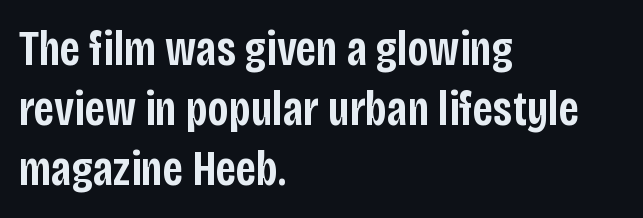
{"serif": "no", "italic": "no", "bold": "semi", "weight": "semibold", "width": "condensed", "stroke_contrast": "low", "x_height": "large", "monospaced": "no", "underline": "no", "align": "left", "line_spacing_ratio": 1.22, "letter_spacing": "normal", "letter_spacing_em": 0.0, "glyph_px": 49}
